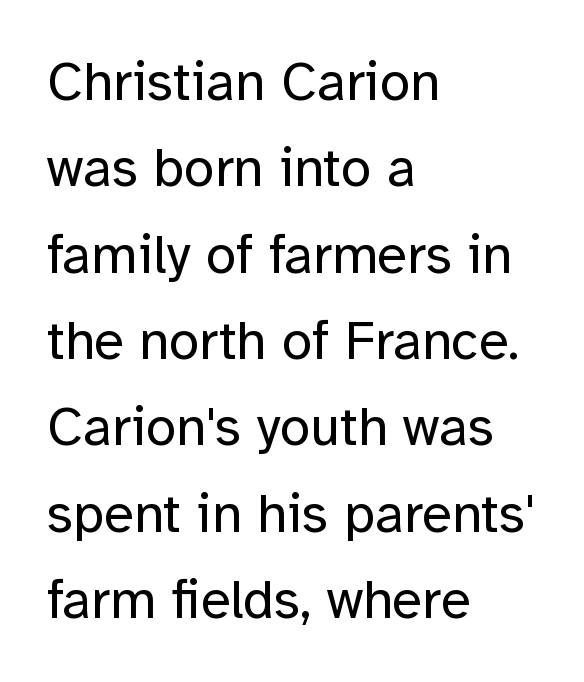
Q: Is the text bold? A: No.
Q: Is the text italic (slanted)? A: No, it is upright.
Q: Is the typeface a serif or a sans-serif typeface? A: Sans-serif.
Q: Is the text underlined? A: No.
Q: How is the paragraph aligned? A: Left-aligned.
Q: Is the spacing between letters normal or unusually wide? A: Normal.
Q: Is the spacing between lines tight, normal or loose? A: Normal.
Q: Width (condensed, normal, or wide)? A: Normal.
Q: Stroke contrast? A: Low.
Q: x-height? A: Medium.
Q: Monospaced? A: No.
